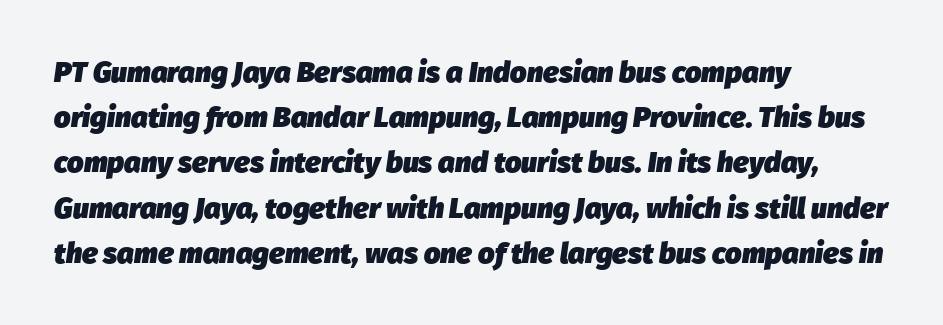
Q: Is the text bold? A: Yes.
Q: Is the text italic (slanted)? A: Yes, it leans right by about 8 degrees.
Q: Is the text underlined? A: No.
Q: How is the paragraph aligned? A: Left-aligned.
Q: Is the spacing between letters normal or unusually wide? A: Normal.
Q: Is the spacing between lines tight, normal or loose? A: Normal.
Q: Width (condensed, normal, or wide)? A: Normal.
Q: Stroke contrast? A: Low.
Q: x-height? A: Medium.
Q: Monospaced? A: No.
